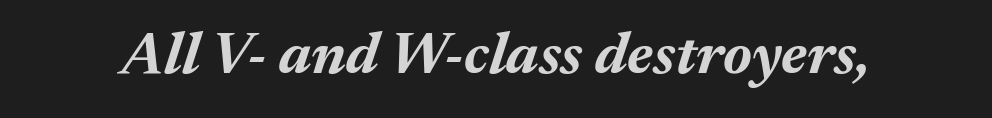
Is this a fixed-width face? No — the glyphs have proportional, varying widths. The passage shown leans; its letterforms are oblique. Caption: bold face, heavy strokes. Anything drawn beneath the words? Only blank space.
